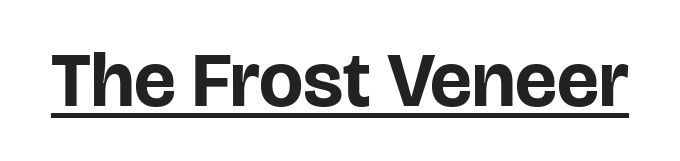
{"serif": "no", "italic": "no", "bold": "yes", "weight": "bold", "width": "normal", "stroke_contrast": "low", "x_height": "large", "monospaced": "no", "underline": "yes", "letter_spacing": "normal", "letter_spacing_em": 0.0, "glyph_px": 78}
